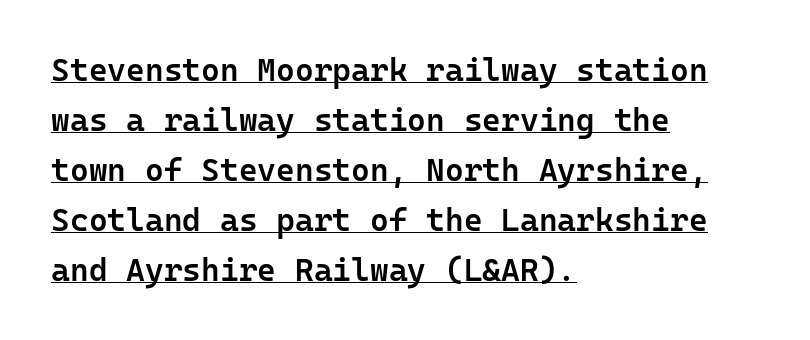
The image shows 32 px semibold sans-serif type, upright, monospaced; set left-aligned, normal line spacing (1.56x), normal letter spacing, underlined; low stroke contrast and a medium x-height.
